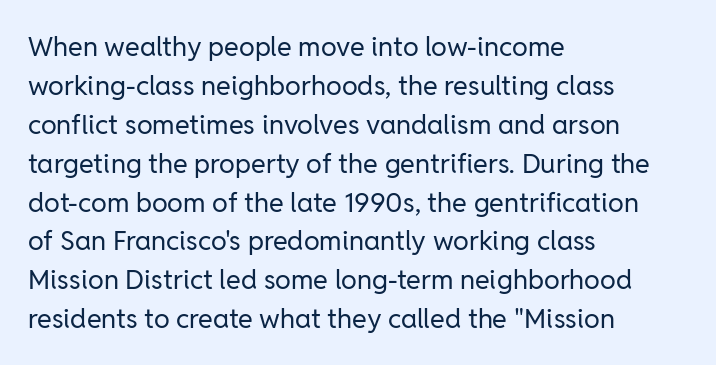
Nothing heavy about these letters — not bold at all. The block of text has a typical density, with ordinary space between rows. Posture: straight, roman, zero tilt. Quick note: underline off. The letterforms sit shoulder to shoulder at normal distance.
